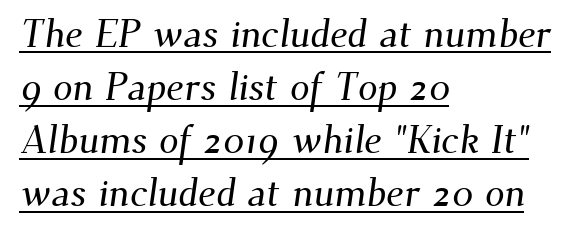
The gaps between neighbouring characters are ordinary and unremarkable. The paragraph has a hard left edge and a soft right edge. The rendered words wear a rule along their underside. The passage shown is typeset with a serif family.
